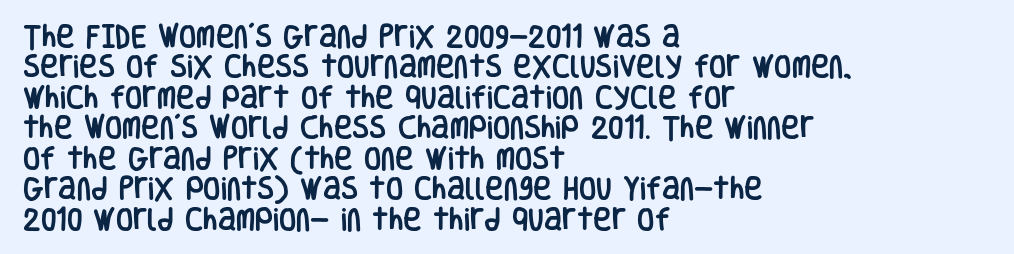
The typography opts for an upright posture over an oblique one. The letterforms sit shoulder to shoulder at normal distance. Compared with a centered layout, this one pins lines to the left instead. Descenders are the only things crossing below the line.
